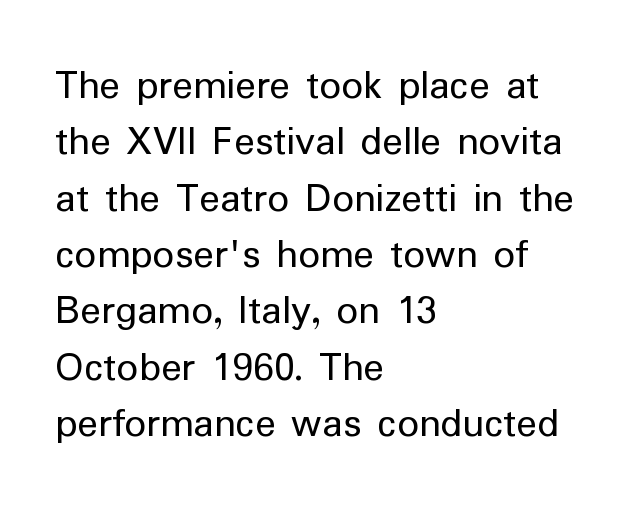
Q: Is the text bold? A: No.
Q: Is the text italic (slanted)? A: No, it is upright.
Q: Is the typeface a serif or a sans-serif typeface? A: Sans-serif.
Q: Is the text underlined? A: No.
Q: How is the paragraph aligned? A: Left-aligned.
Q: Is the spacing between letters normal or unusually wide? A: Normal.
Q: Is the spacing between lines tight, normal or loose? A: Normal.
Q: Width (condensed, normal, or wide)? A: Normal.
Q: Stroke contrast? A: Low.
Q: x-height? A: Medium.
Q: Monospaced? A: No.
